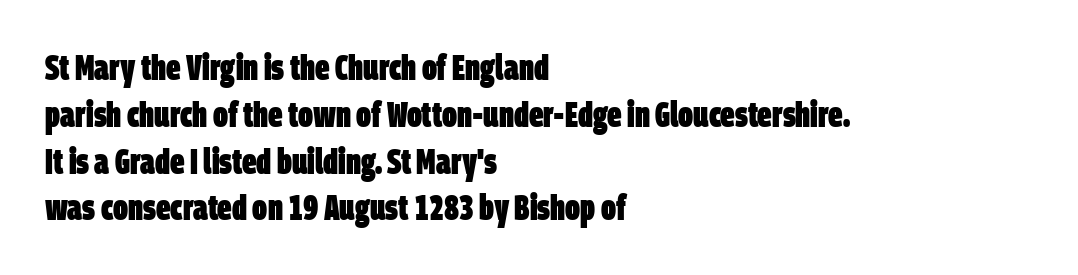
The image shows 36 px heavy, condensed sans-serif type; set left-aligned, normal line spacing (1.3x), normal letter spacing, not underlined; low stroke contrast and a large x-height.
